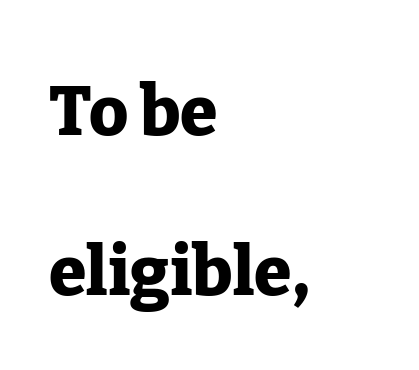
{"serif": "yes", "italic": "no", "bold": "yes", "weight": "heavy", "width": "normal", "stroke_contrast": "low", "x_height": "medium", "monospaced": "no", "underline": "no", "align": "left", "line_spacing": "loose", "line_spacing_ratio": 2.35, "letter_spacing": "normal", "letter_spacing_em": 0.0, "glyph_px": 68}
